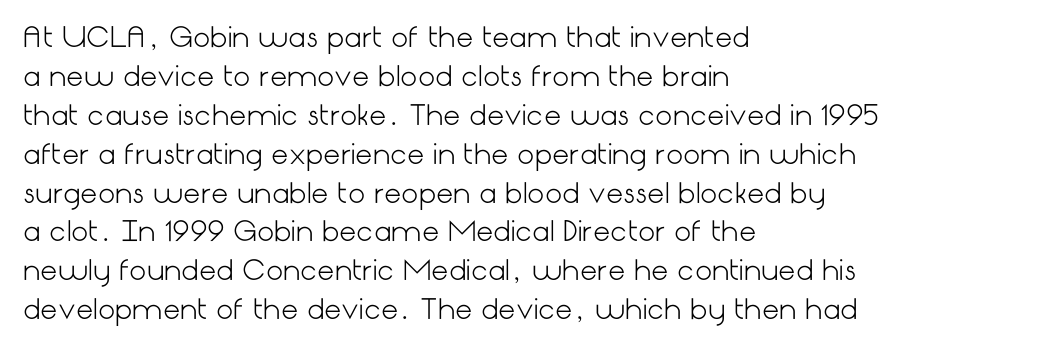
{"italic": "no", "bold": "no", "underline": "no", "align": "left", "line_spacing": "normal", "line_spacing_ratio": 1.44, "letter_spacing": "normal", "letter_spacing_em": 0.0, "glyph_px": 27}
